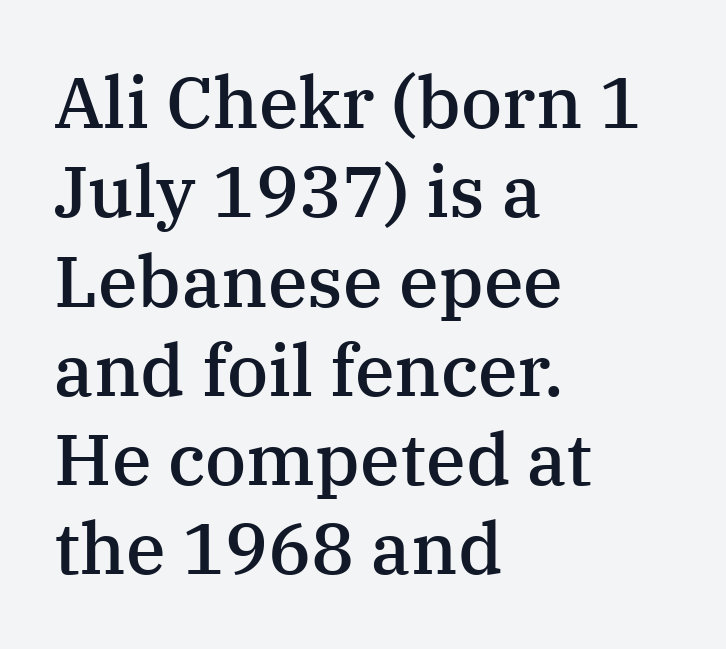
Q: Is the text bold? A: Semi-bold.
Q: Is the text italic (slanted)? A: No, it is upright.
Q: Is the typeface a serif or a sans-serif typeface? A: Serif.
Q: Is the text underlined? A: No.
Q: How is the paragraph aligned? A: Left-aligned.
Q: Is the spacing between letters normal or unusually wide? A: Normal.
Q: Width (condensed, normal, or wide)? A: Normal.
Q: Stroke contrast? A: Medium.
Q: x-height? A: Medium.
Q: Monospaced? A: No.
